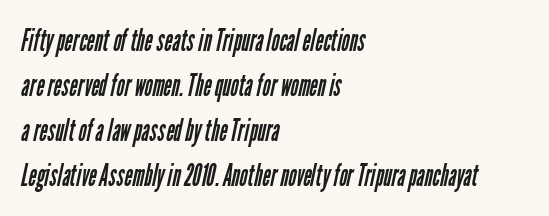
This sample is left-justified, so line endings fall wherever the words run out. The vertical gap from one line to the next is medium. Looks like regular typesetting: each glyph gets only the width it needs. Serif or sans? Sans — the stroke terminals are bare. The space beneath each line is pristine and unruled.
